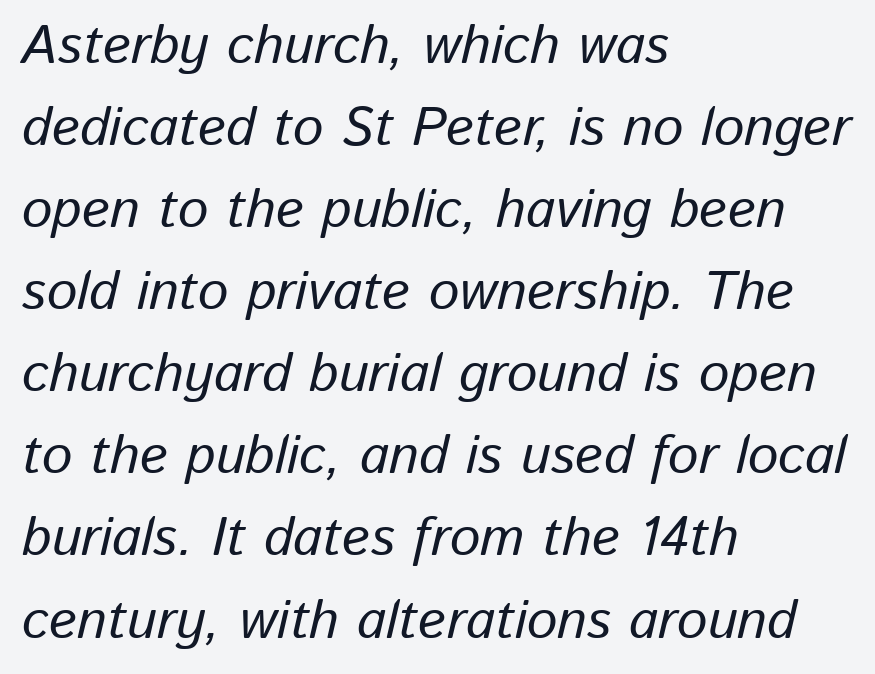
Compared with typical body copy, the letter spacing here is the same. The whole block is typeset with a tilt. Horizontally, the lines are justified to the leading edge only. Each letter keeps its own natural width here, so spacing adapts to shape. Plain, unruled lines of type.
